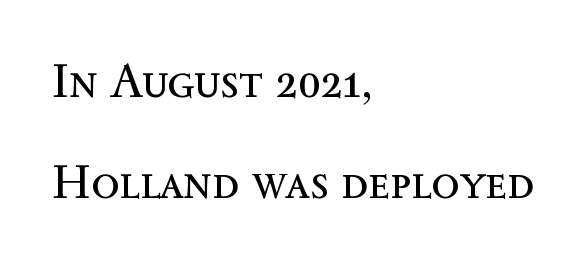
Designer's note — italics off, roman on. The letterforms sit shoulder to shoulder at normal distance. Rule under the text: the space is simply empty. A quiet, ordinary-to-light weight characterises the typeface.
